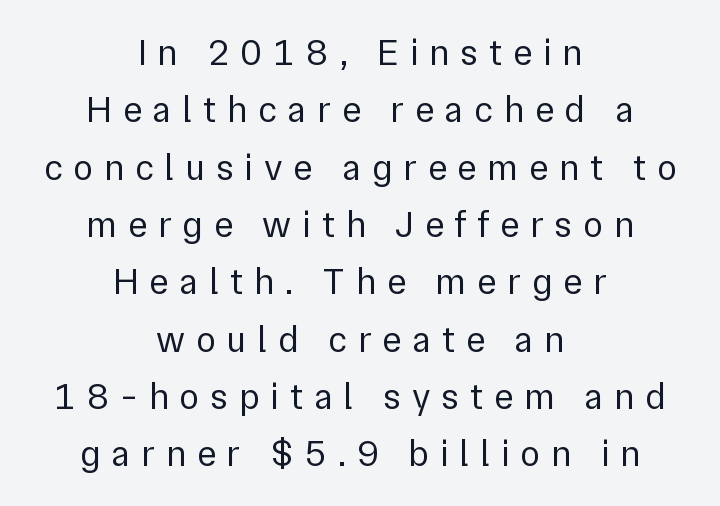
The image shows 37 px regular-weight sans-serif type, upright; set centered, normal line spacing (1.55x), unusually wide letter spacing (+0.29 em), not underlined; a medium x-height.
